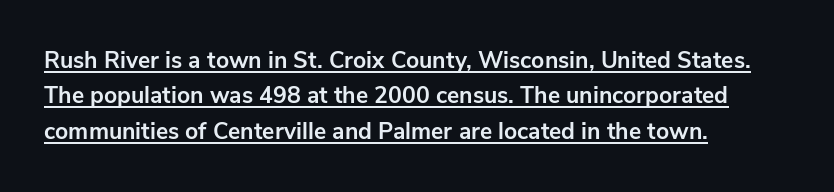
Q: Is the text bold? A: Yes.
Q: Is the text italic (slanted)? A: No, it is upright.
Q: Is the text underlined? A: Yes.
Q: How is the paragraph aligned? A: Left-aligned.
Q: Is the spacing between letters normal or unusually wide? A: Normal.
Q: Is the spacing between lines tight, normal or loose? A: Normal.
